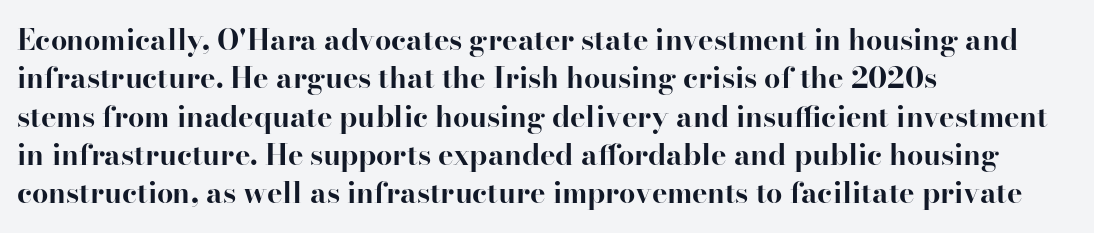
Every character sits straight up, as roman type does. Does the type have serifs? Yes, each stem ends in a small foot. Do the characters align in a grid? No, the font is proportional. Words float on clear page, feet unadorned.
